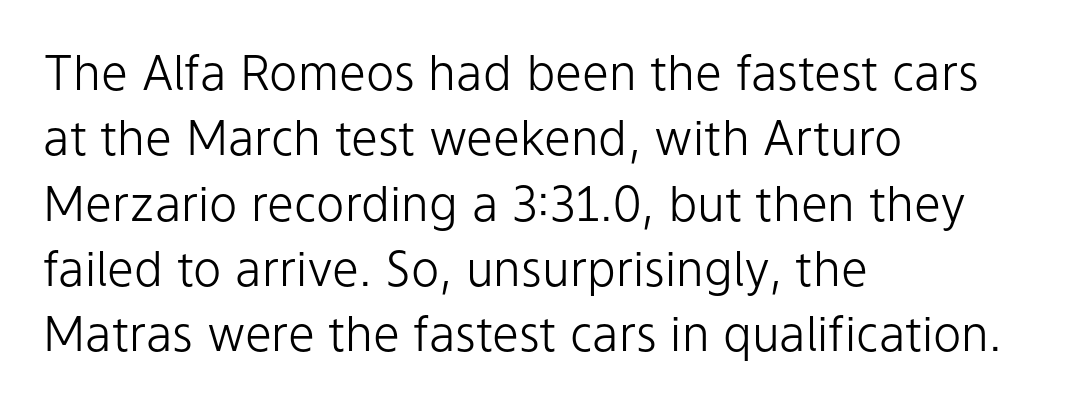
The image shows 48 px light sans-serif type, upright; set left-aligned, normal line spacing (1.36x), normal letter spacing, not underlined; low stroke contrast and a medium x-height.
